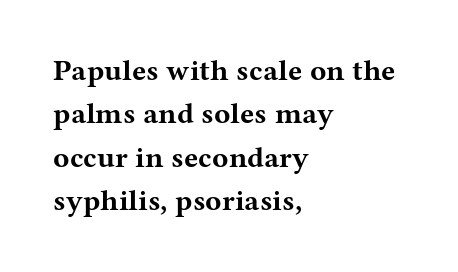
The area under the type is left untouched. The axis of the letterforms is exactly vertical. Every row of glyphs begins at an identical x-position on the left. Old-style or modern, the face here clearly has serifs.
